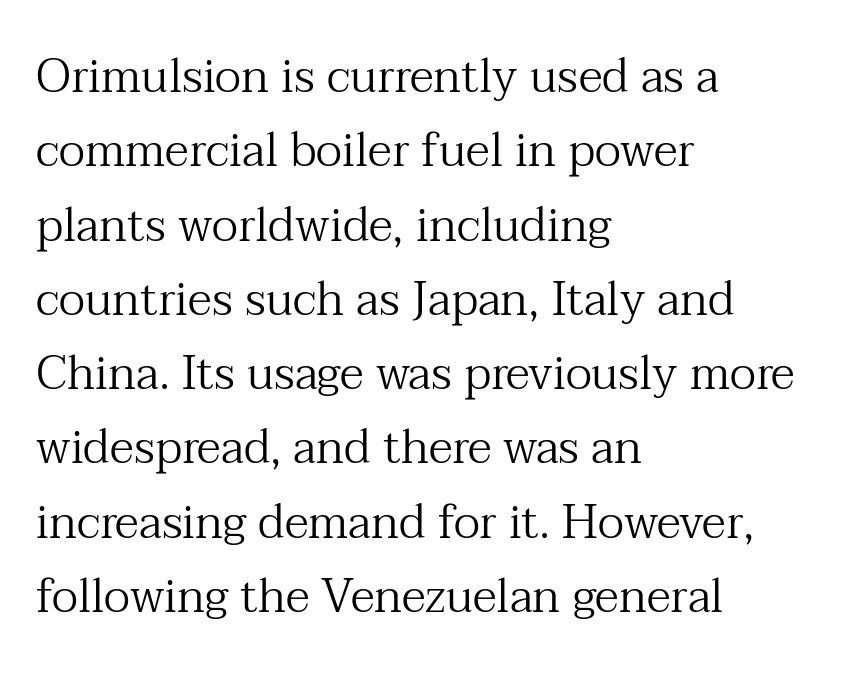
The image shows 47 px regular-weight serif type, upright; set left-aligned, normal line spacing (1.58x), normal letter spacing, not underlined; medium stroke contrast and a medium x-height.
